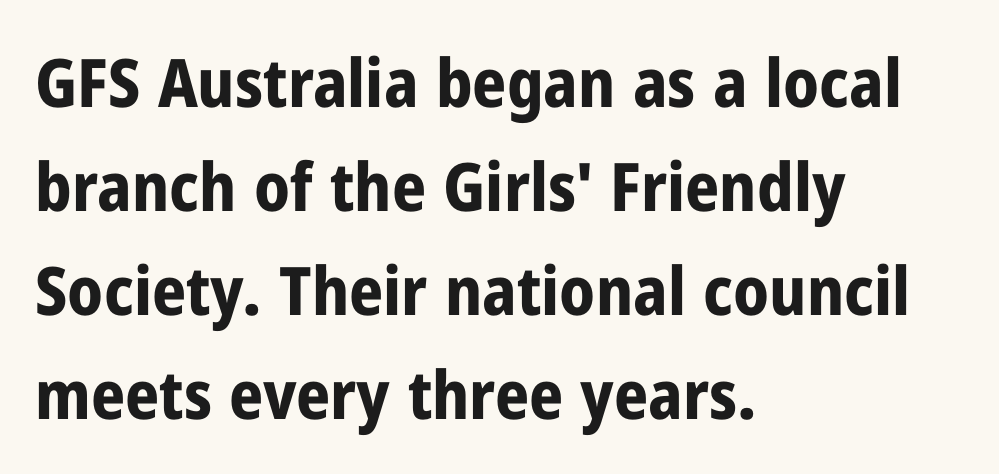
Quick note: not italic, upright. The lines sit at an ordinary, default distance from one another. No feet cap the strokes, marking this as sans-serif type. These lines carry a lot of weight — the face is fully bold. This sample uses plain, unmodified letter spacing.
